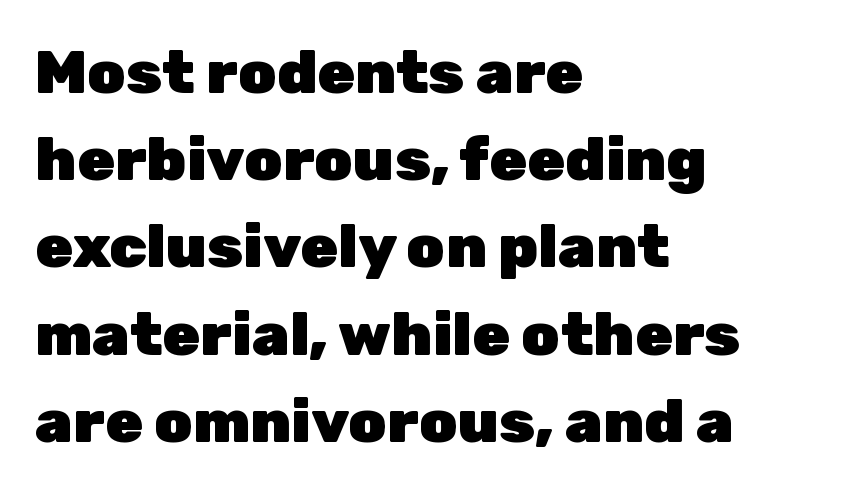
Q: Is the text bold? A: Yes.
Q: Is the text italic (slanted)? A: No, it is upright.
Q: Is the typeface a serif or a sans-serif typeface? A: Sans-serif.
Q: Is the text underlined? A: No.
Q: How is the paragraph aligned? A: Left-aligned.
Q: Is the spacing between letters normal or unusually wide? A: Normal.
Q: Is the spacing between lines tight, normal or loose? A: Normal.
Q: Width (condensed, normal, or wide)? A: Normal.
Q: Stroke contrast? A: Low.
Q: x-height? A: Medium.
Q: Monospaced? A: No.
